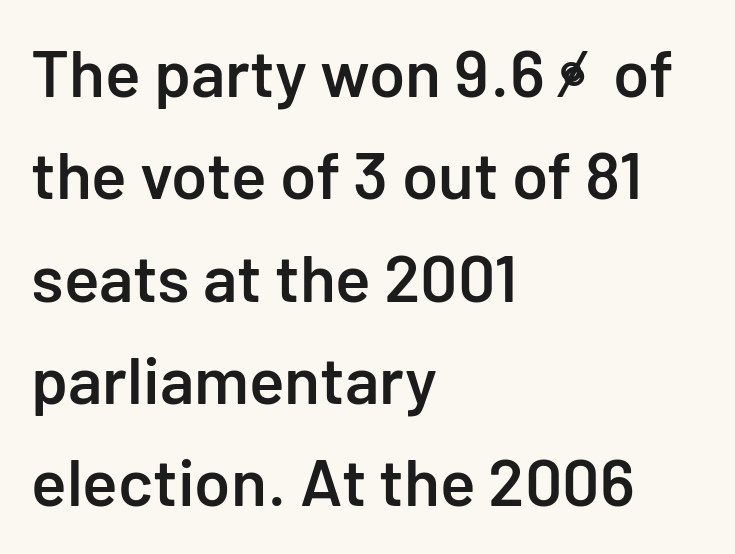
In CSS terms this would be text-align: left. Tracking here is standard; glyphs follow each other at the usual distance. Summary of vertical rhythm: regular, with standard interline spacing. Has an underline been added? It has not. These lines were composed using upright roman letters.
